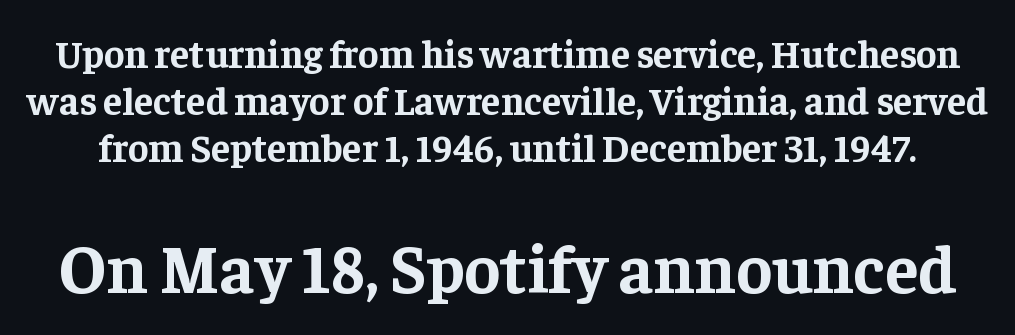
The image shows 68 px bold serif type, upright; set line spacing 1.2x, normal letter spacing, not underlined; the second (bottom) block is 1.74x larger; low stroke contrast and a medium x-height.
